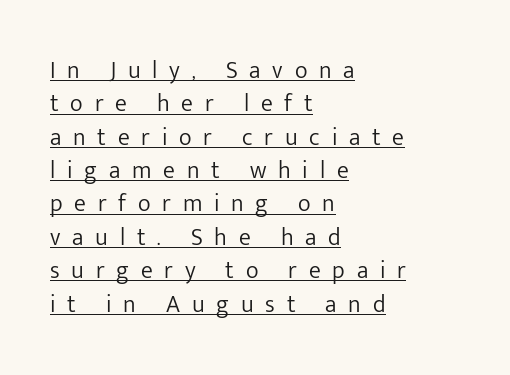
{"italic": "no", "bold": "no", "underline": "yes", "align": "left", "line_spacing": "normal", "line_spacing_ratio": 1.39, "letter_spacing": "wide", "letter_spacing_em": 0.49, "glyph_px": 24}
